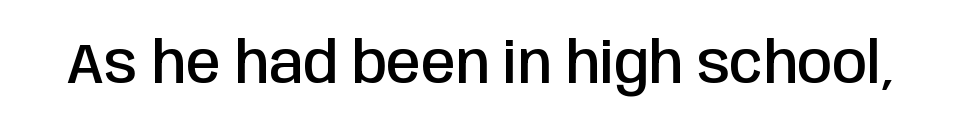
The image shows 56 px semibold, condensed sans-serif type, upright; set normal letter spacing, not underlined; low stroke contrast and a large x-height.
